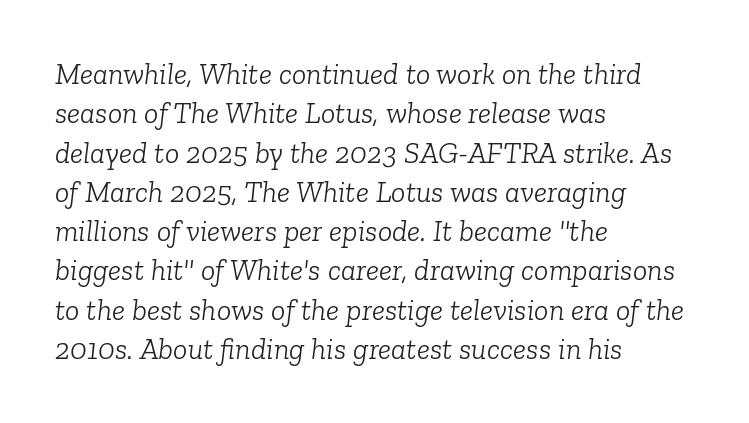
The image shows 30 px light serif type, italic (leaning right); set left-aligned, normal line spacing (1.31x), normal letter spacing, not underlined; low stroke contrast and a medium x-height.
